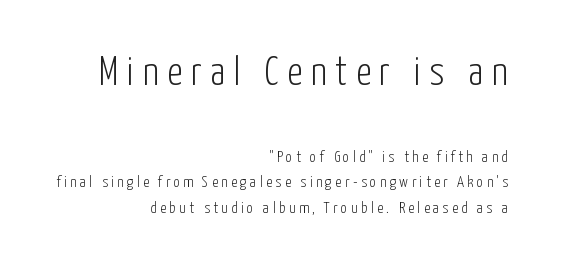
{"serif": "no", "italic": "no", "bold": "no", "weight": "light", "width": "condensed", "stroke_contrast": "low", "x_height": "medium", "monospaced": "no", "underline": "no", "align": "right", "line_spacing": "normal", "line_spacing_ratio": 1.58, "letter_spacing": "wide", "letter_spacing_em": 0.21, "larger_block": "first", "size_ratio": 2.5, "glyph_px": 40}
